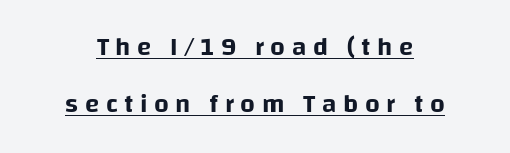
The image shows 26 px text type, upright; set centered, loose line spacing (2.2x), unusually wide letter spacing (+0.25 em), underlined.
